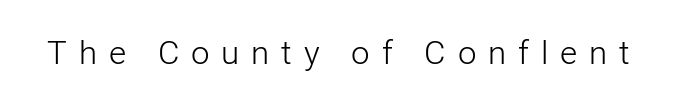
Note the varied advance widths — an 'i' is clearly narrower than an 'm'. These lines were composed using upright roman letters. Regarding serifs, this sample does without them. Check under the words: just untouched page. Caption: expanded tracking, letters set apart.
